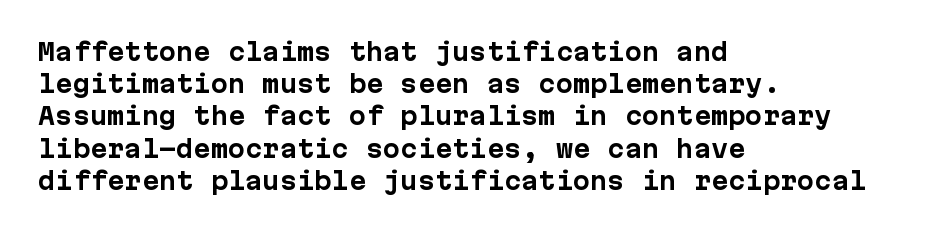
Q: Is the text bold? A: Yes.
Q: Is the text italic (slanted)? A: No, it is upright.
Q: Is the text underlined? A: No.
Q: How is the paragraph aligned? A: Left-aligned.
Q: Is the spacing between letters normal or unusually wide? A: Normal.
Q: Is the spacing between lines tight, normal or loose? A: Normal.
